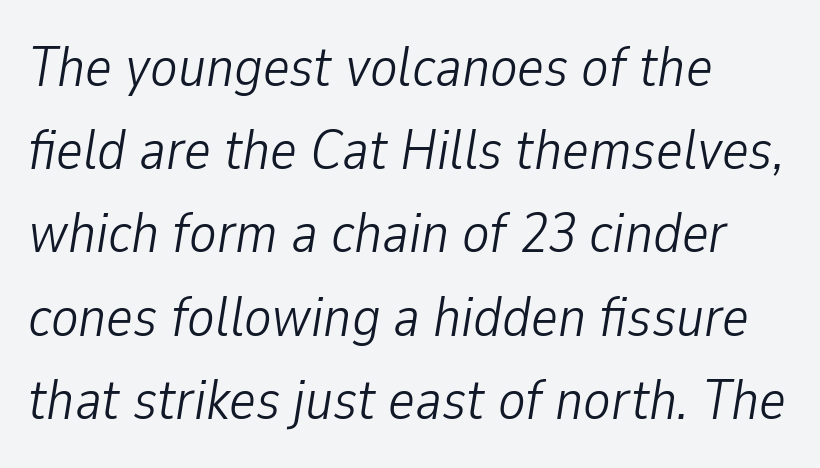
The image shows 57 px light, condensed type, italic (leaning right); set left-aligned, normal line spacing (1.46x), normal letter spacing, not underlined; low stroke contrast and a medium x-height.
